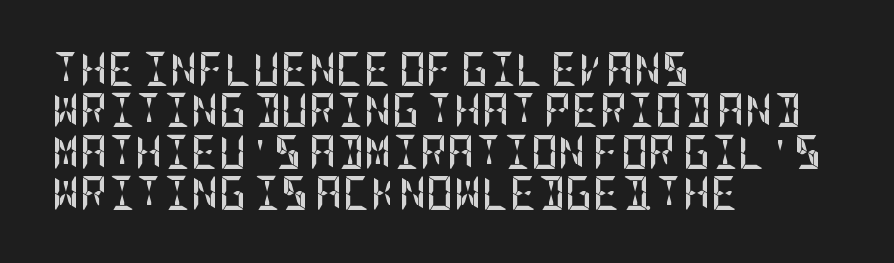
{"serif": "no", "italic": "no", "bold": "yes", "weight": "semibold", "width": "condensed", "stroke_contrast": "low", "x_height": "large", "underline": "no", "align": "left", "line_spacing_ratio": 1.22, "letter_spacing": "normal", "letter_spacing_em": 0.0, "glyph_px": 34}
